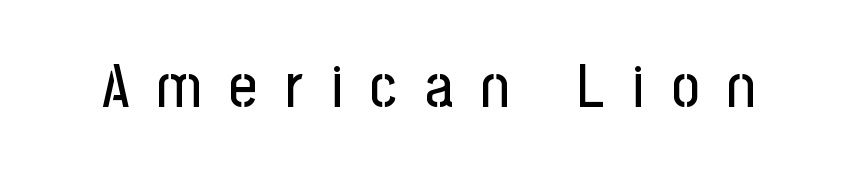
Q: Is the text italic (slanted)? A: No, it is upright.
Q: Is the typeface a serif or a sans-serif typeface? A: Sans-serif.
Q: Is the text underlined? A: No.
Q: Is the spacing between letters normal or unusually wide? A: Unusually wide.
Q: Width (condensed, normal, or wide)? A: Condensed.
Q: Stroke contrast? A: Low.
Q: x-height? A: Medium.
Q: Monospaced? A: No.
